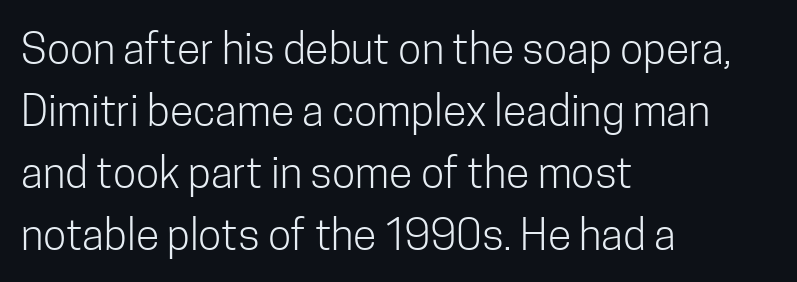
The designer went with a sans here, leaving each stem footless. Every row of glyphs begins at an identical x-position on the left. Any mark beneath the type? The region is blank. The characters are drawn with everyday or finer stroke widths. Each letter keeps its own natural width here, so spacing adapts to shape. The letterforms sit shoulder to shoulder at normal distance.
